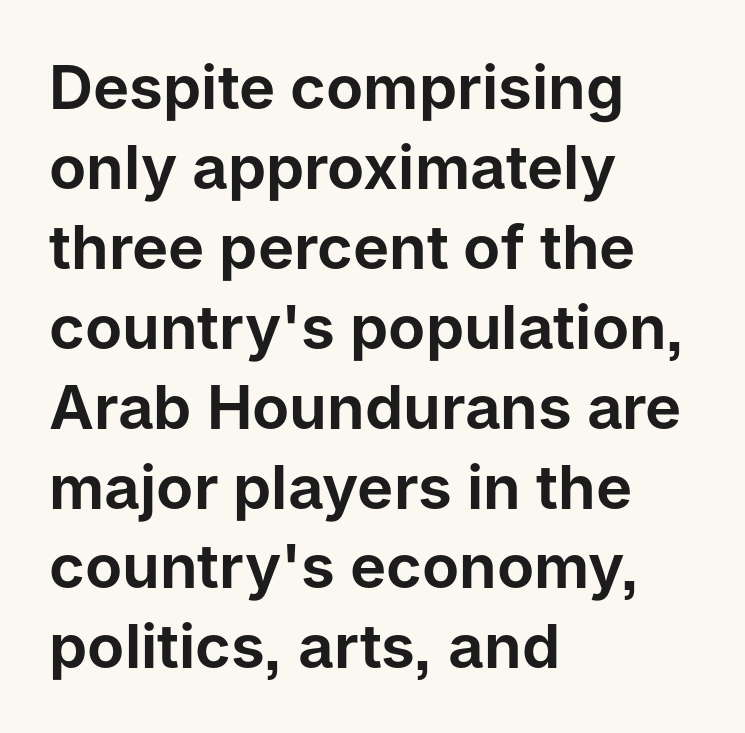
The image shows 61 px sans-serif type, upright; set left-aligned, normal line spacing (1.31x), normal letter spacing, not underlined; low stroke contrast and a medium x-height.
